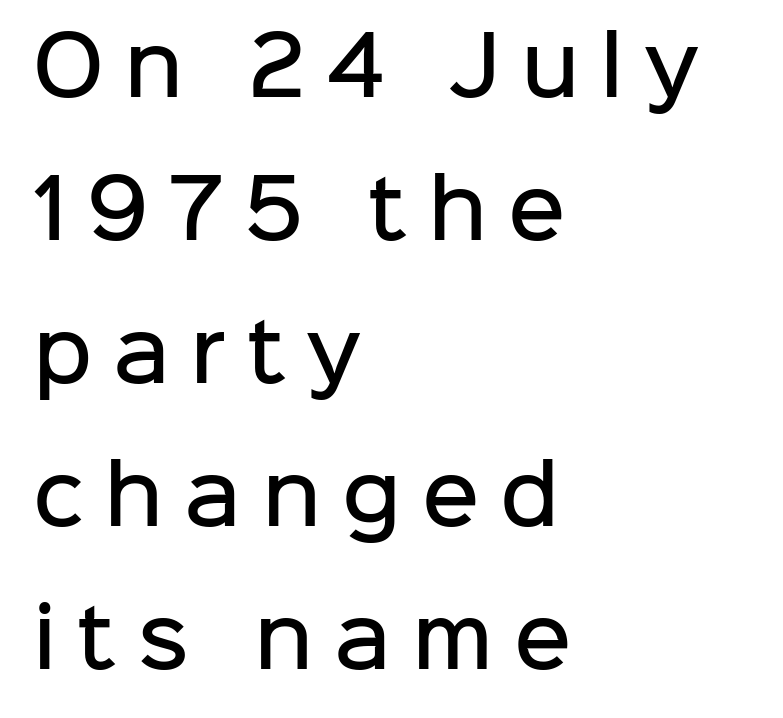
Q: Is the text bold? A: Semi-bold.
Q: Is the text italic (slanted)? A: No, it is upright.
Q: Is the typeface a serif or a sans-serif typeface? A: Sans-serif.
Q: Is the text underlined? A: No.
Q: How is the paragraph aligned? A: Left-aligned.
Q: Is the spacing between letters normal or unusually wide? A: Unusually wide.
Q: Width (condensed, normal, or wide)? A: Normal.
Q: Stroke contrast? A: Low.
Q: x-height? A: Medium.
Q: Monospaced? A: No.
